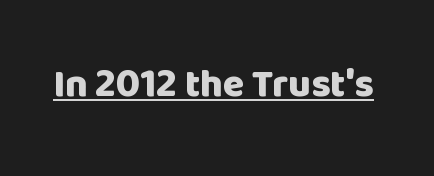
The image shows 39 px heavy sans-serif type, upright; set normal letter spacing, underlined; low stroke contrast and a large x-height.
